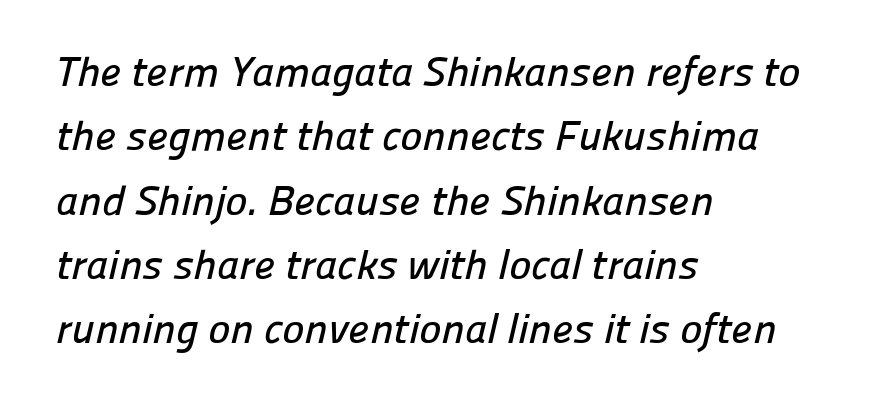
Does extra space separate the letters? No, they use regular spacing. Each row of text sits above clean, open space. If you measured baseline to baseline, you'd find a middling distance. This rendering employs a face without finishing strokes, i.e., a sans-serif.
